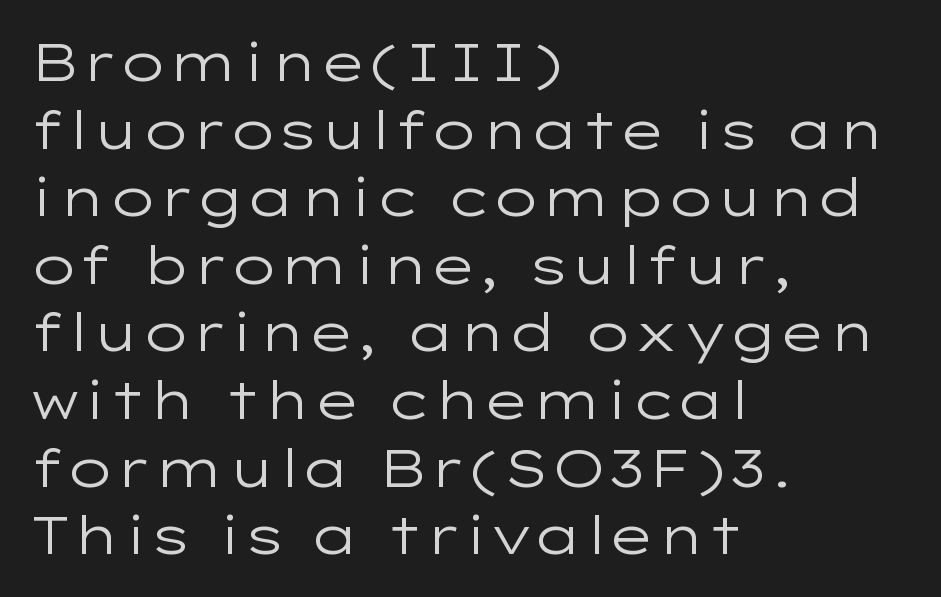
The image shows 52 px regular-weight, wide sans-serif type, upright; set left-aligned, normal line spacing (1.3x), normal letter spacing, not underlined; low stroke contrast and a medium x-height.
